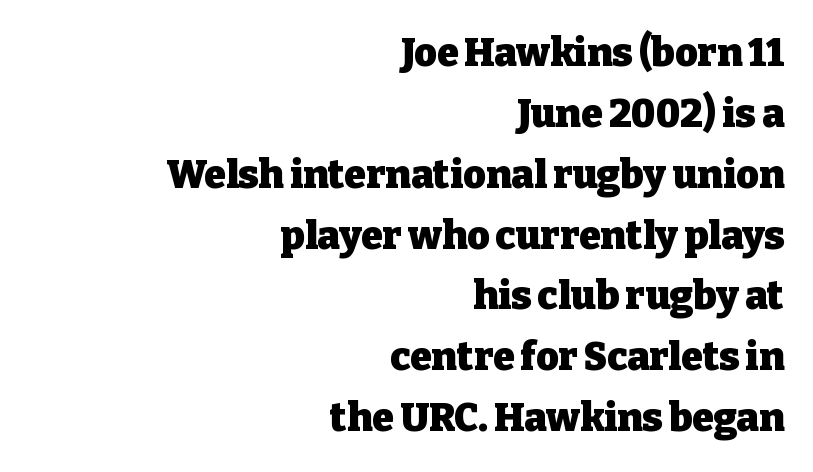
{"serif": "yes", "italic": "no", "bold": "yes", "weight": "heavy", "width": "normal", "stroke_contrast": "low", "x_height": "medium", "monospaced": "no", "underline": "no", "align": "right", "line_spacing": "normal", "line_spacing_ratio": 1.56, "letter_spacing": "normal", "letter_spacing_em": 0.0, "glyph_px": 39}
